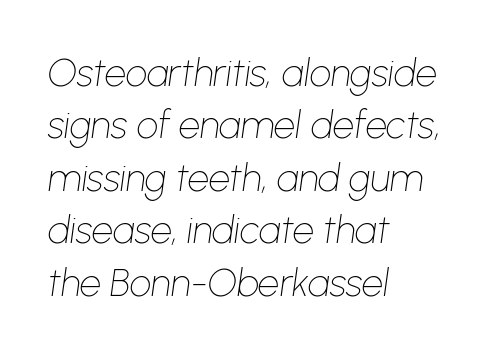
Q: Is the text bold? A: No.
Q: Is the text italic (slanted)? A: Yes, it leans right by about 8 degrees.
Q: Is the text underlined? A: No.
Q: How is the paragraph aligned? A: Left-aligned.
Q: Is the spacing between letters normal or unusually wide? A: Normal.
Q: Is the spacing between lines tight, normal or loose? A: Normal.
Q: Width (condensed, normal, or wide)? A: Normal.
Q: Stroke contrast? A: Low.
Q: x-height? A: Medium.
Q: Monospaced? A: No.
